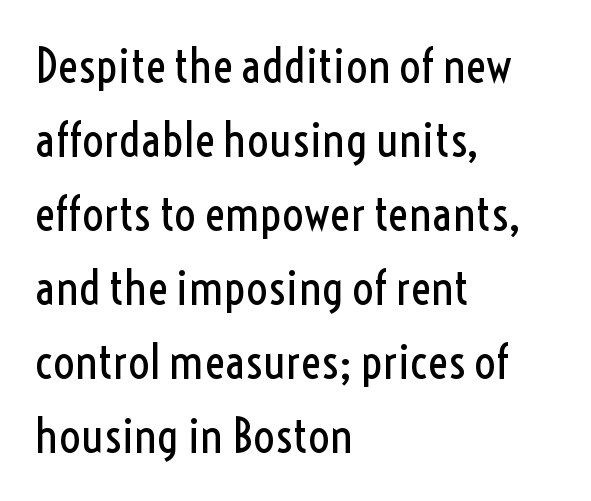
Q: Is the text bold? A: No.
Q: Is the text italic (slanted)? A: No, it is upright.
Q: Is the typeface a serif or a sans-serif typeface? A: Sans-serif.
Q: Is the text underlined? A: No.
Q: How is the paragraph aligned? A: Left-aligned.
Q: Is the spacing between letters normal or unusually wide? A: Normal.
Q: Is the spacing between lines tight, normal or loose? A: Normal.
Q: Width (condensed, normal, or wide)? A: Condensed.
Q: x-height? A: Medium.
Q: Monospaced? A: No.
